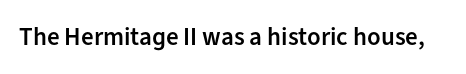
The letters stand upright; this is a roman face. Words appear dense and cohesive because spacing is normal. What weight is shown? A semibold, between regular and bold. The passage shown is not underscored anywhere.
